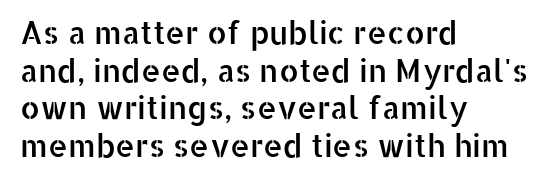
Q: Is the text italic (slanted)? A: No, it is upright.
Q: Is the typeface a serif or a sans-serif typeface? A: Sans-serif.
Q: Is the text underlined? A: No.
Q: How is the paragraph aligned? A: Left-aligned.
Q: Is the spacing between letters normal or unusually wide? A: Normal.
Q: Width (condensed, normal, or wide)? A: Normal.
Q: Stroke contrast? A: Low.
Q: x-height? A: Medium.
Q: Monospaced? A: No.
